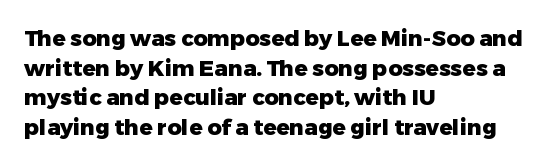
{"italic": "no", "bold": "yes", "underline": "no", "align": "left", "line_spacing": "normal", "line_spacing_ratio": 1.35, "letter_spacing": "normal", "letter_spacing_em": 0.0, "glyph_px": 22}
